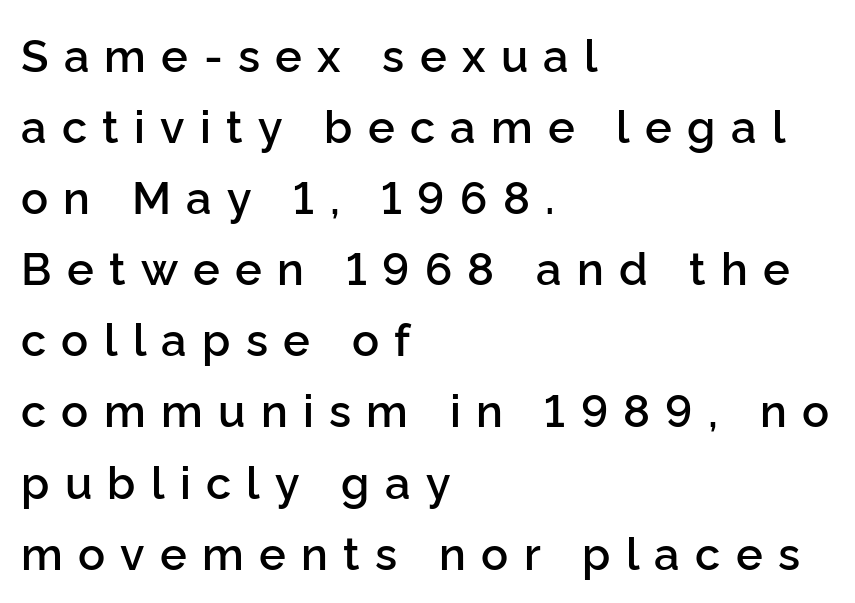
The image shows 45 px semibold sans-serif type, upright; set left-aligned, normal line spacing (1.58x), unusually wide letter spacing (+0.34 em), not underlined; low stroke contrast and a medium x-height.
